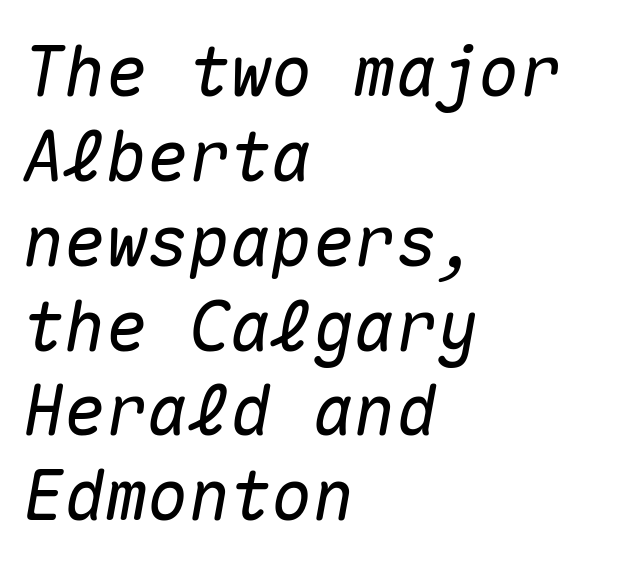
{"italic": "yes", "lean": "right", "slant_degrees": 10, "width": "normal", "stroke_contrast": "medium", "x_height": "medium", "monospaced": "yes", "underline": "no", "align": "left", "line_spacing_ratio": 1.23, "letter_spacing": "normal", "letter_spacing_em": 0.0, "glyph_px": 69}
